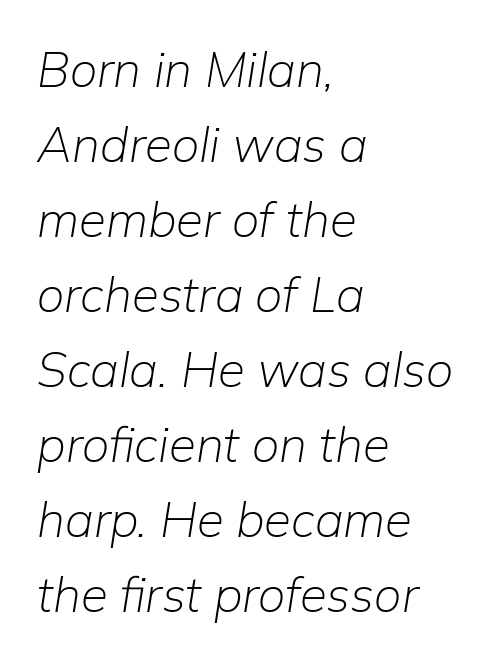
{"italic": "yes", "lean": "right", "slant_degrees": 9, "bold": "no", "weight": "light", "width": "normal", "stroke_contrast": "low", "x_height": "medium", "monospaced": "no", "underline": "no", "align": "left", "line_spacing": "normal", "line_spacing_ratio": 1.53, "letter_spacing": "normal", "letter_spacing_em": 0.0, "glyph_px": 49}
